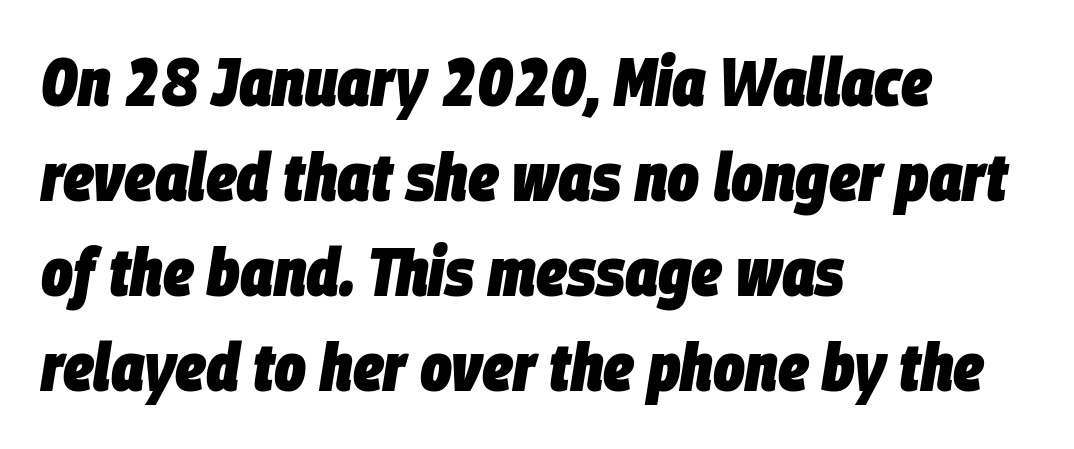
The image shows 67 px heavy, condensed type, italic (leaning right); set left-aligned, normal line spacing (1.42x), normal letter spacing, not underlined; low stroke contrast and a large x-height.
